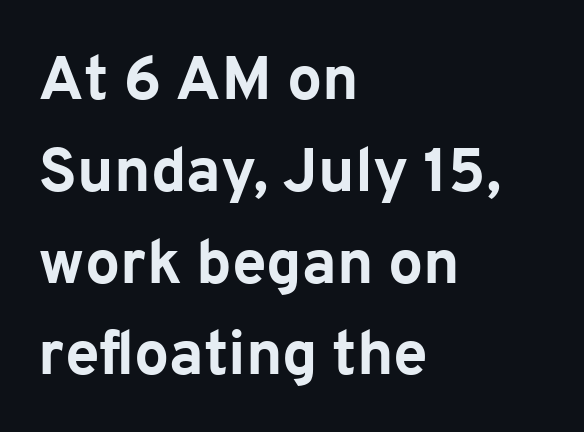
The image shows 62 px bold sans-serif type, upright; set left-aligned, normal line spacing (1.48x), normal letter spacing, not underlined; low stroke contrast and a medium x-height.
